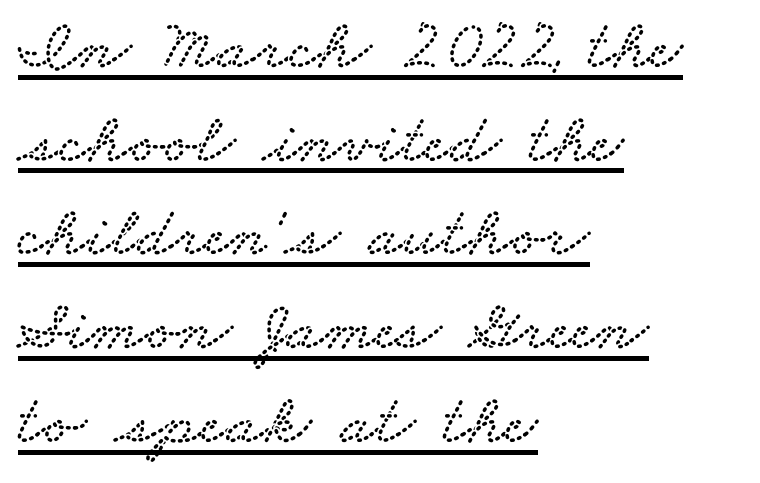
{"serif": "yes", "width": "wide", "stroke_contrast": "low", "x_height": "small", "monospaced": "no", "underline": "yes", "align": "left", "line_spacing": "normal", "line_spacing_ratio": 1.32, "letter_spacing": "normal", "letter_spacing_em": 0.0, "glyph_px": 71}
